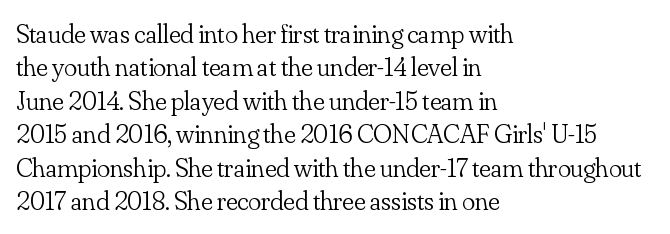
The image shows 27 px text type, upright; set left-aligned, line spacing 1.24x, normal letter spacing, not underlined.
